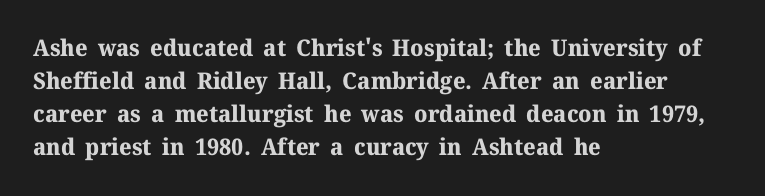
{"italic": "no", "bold": "yes", "underline": "no", "align": "left", "line_spacing": "normal", "line_spacing_ratio": 1.43, "letter_spacing": "normal", "letter_spacing_em": 0.0, "glyph_px": 23}
